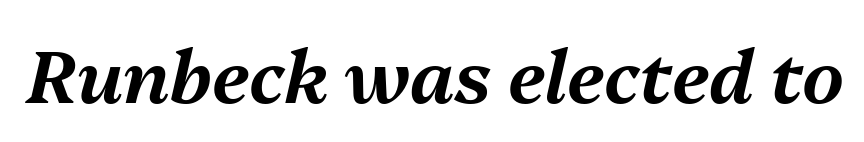
This is oblique type, the kind used for emphasis or titles. Quick note: underline off. Observe the ordinary spacing: letters are neighbours, not strangers. Varying glyph widths throughout — classic text-font behaviour.
